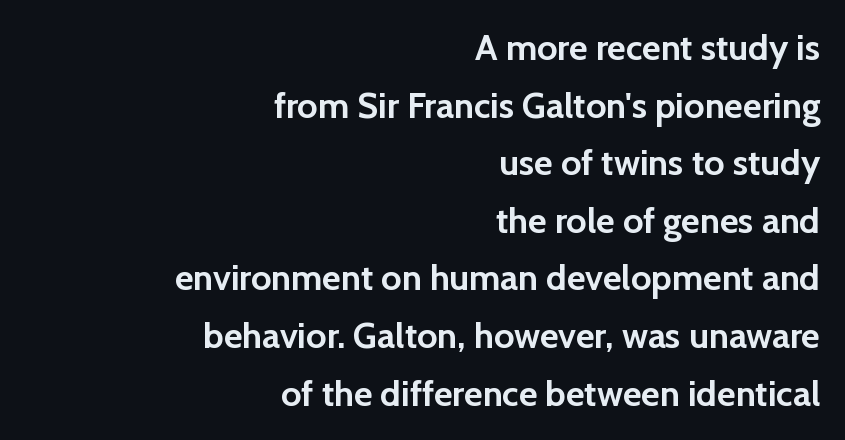
{"serif": "no", "italic": "no", "bold": "yes", "weight": "semibold", "width": "normal", "stroke_contrast": "low", "x_height": "medium", "monospaced": "no", "underline": "no", "align": "right", "line_spacing": "normal", "line_spacing_ratio": 1.6, "letter_spacing": "normal", "letter_spacing_em": 0.0, "glyph_px": 36}
